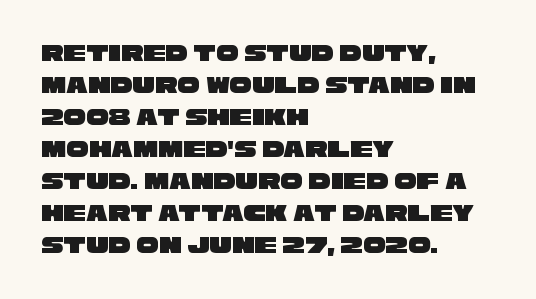
The image shows 25 px text type; set left-aligned, normal line spacing (1.28x), normal letter spacing, not underlined.
